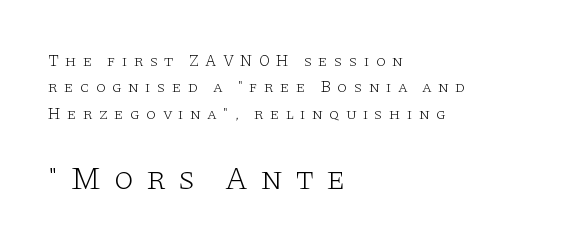
Q: Is the text bold? A: No.
Q: Is the text italic (slanted)? A: No, it is upright.
Q: Is the typeface a serif or a sans-serif typeface? A: Serif.
Q: Is the text underlined? A: No.
Q: How is the paragraph aligned? A: Left-aligned.
Q: Is the spacing between letters normal or unusually wide? A: Unusually wide.
Q: Is the spacing between lines tight, normal or loose? A: Normal.
Q: Which block of text is set in a larger size, the first (top) or the second (bottom)? A: The second (bottom) one.
Q: Width (condensed, normal, or wide)? A: Wide.
Q: Stroke contrast? A: Low.
Q: x-height? A: Large.
Q: Monospaced? A: No.
